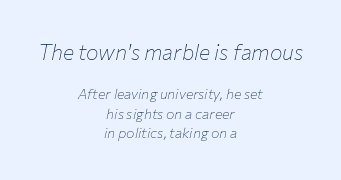
Q: Is the text bold? A: No.
Q: Is the text italic (slanted)? A: Yes, it leans right by about 12 degrees.
Q: Is the text underlined? A: No.
Q: How is the paragraph aligned? A: Centered.
Q: Is the spacing between letters normal or unusually wide? A: Normal.
Q: Is the spacing between lines tight, normal or loose? A: Normal.
Q: Which block of text is set in a larger size, the first (top) or the second (bottom)? A: The first (top) one.
